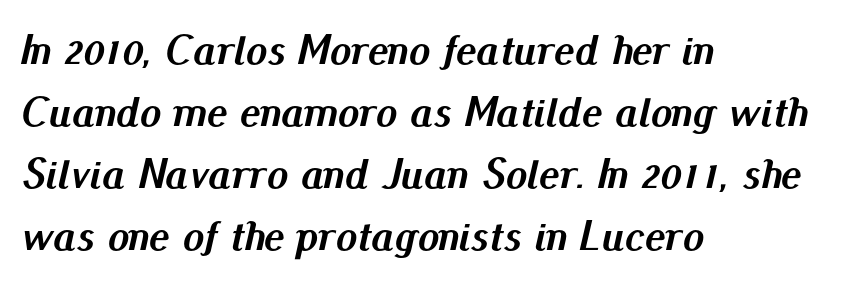
{"italic": "yes", "lean": "right", "slant_degrees": 13, "bold": "yes", "weight": "semibold", "width": "normal", "stroke_contrast": "medium", "x_height": "small", "monospaced": "no", "underline": "no", "align": "left", "line_spacing": "normal", "line_spacing_ratio": 1.44, "letter_spacing": "normal", "letter_spacing_em": 0.0, "glyph_px": 43}
